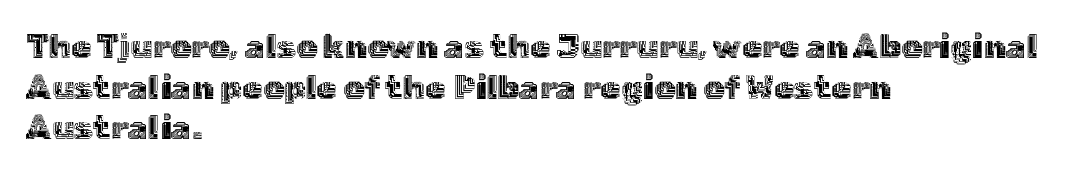
{"italic": "no", "width": "normal", "x_height": "medium", "monospaced": "no", "underline": "no", "align": "left", "line_spacing_ratio": 1.23, "letter_spacing": "normal", "letter_spacing_em": 0.0, "glyph_px": 33}
